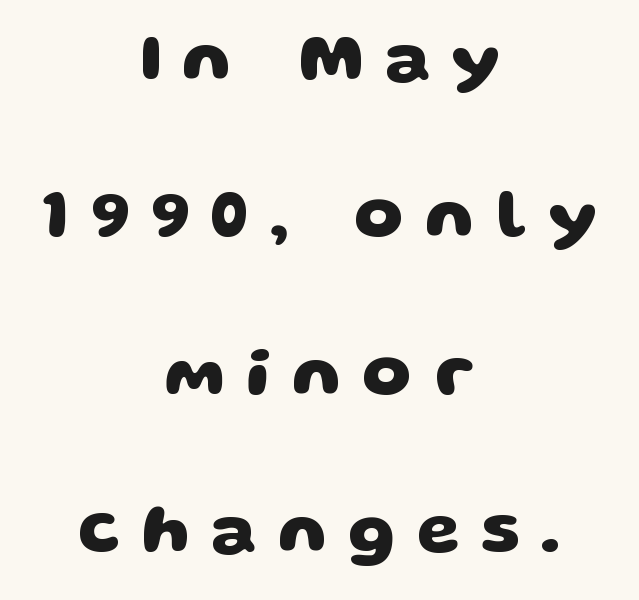
Varying glyph widths throughout — classic text-font behaviour. The zone under the glyphs is completely vacant. Look at the stroke-to-counter ratio: heavy, a bold. Loose tracking; the words dissolve into strings of separated letters. The type family on display is of the sans-serif kind. Horizontally, the lines are justified to the midpoint only.
